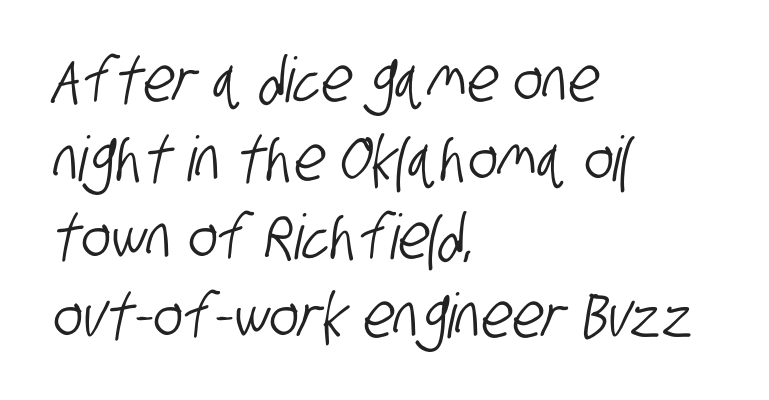
The image shows 62 px condensed sans-serif type; set left-aligned, normal line spacing (1.27x), normal letter spacing, not underlined; low stroke contrast and a large x-height.
